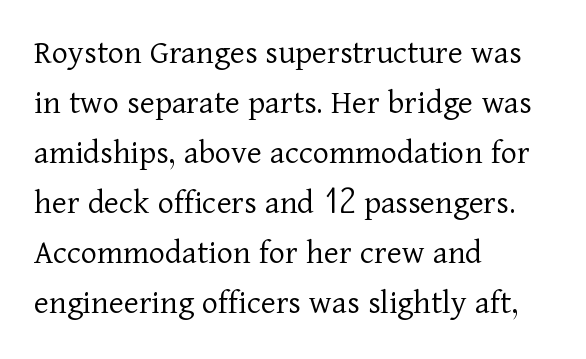
{"serif": "yes", "italic": "no", "bold": "no", "weight": "light", "width": "normal", "stroke_contrast": "low", "x_height": "medium", "monospaced": "no", "underline": "no", "align": "left", "line_spacing": "normal", "line_spacing_ratio": 1.43, "letter_spacing": "normal", "letter_spacing_em": 0.0, "glyph_px": 35}
